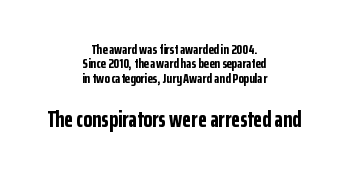
The image shows 23 px bold type, upright; set centered, tight line spacing (1.03x), normal letter spacing, not underlined; the second (bottom) block is 1.64x larger.
